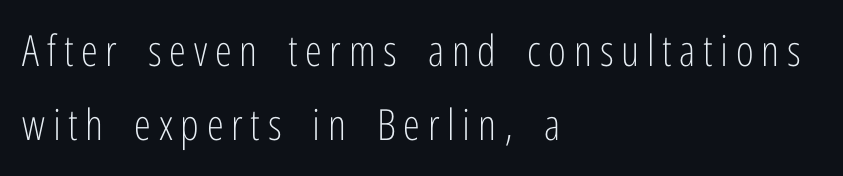
The image shows 43 px light, condensed sans-serif type, upright; set left-aligned, line spacing 1.73x, not underlined; low stroke contrast and a medium x-height.
